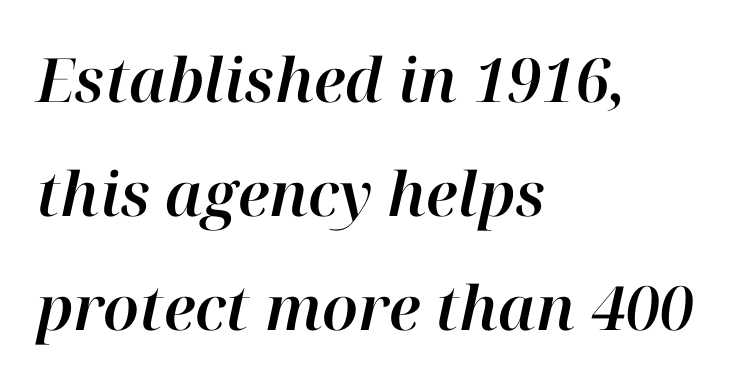
Q: Is the text italic (slanted)? A: Yes, it leans right by about 12 degrees.
Q: Is the text underlined? A: No.
Q: How is the paragraph aligned? A: Left-aligned.
Q: Is the spacing between letters normal or unusually wide? A: Normal.
Q: Width (condensed, normal, or wide)? A: Normal.
Q: Stroke contrast? A: High.
Q: x-height? A: Medium.
Q: Monospaced? A: No.
